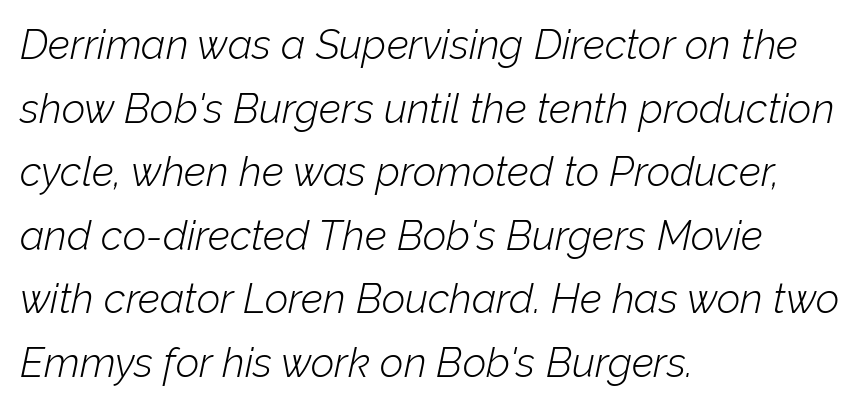
{"italic": "yes", "lean": "right", "slant_degrees": 12, "bold": "no", "weight": "light", "width": "normal", "stroke_contrast": "low", "x_height": "medium", "monospaced": "no", "underline": "no", "align": "left", "line_spacing": "normal", "line_spacing_ratio": 1.55, "letter_spacing": "normal", "letter_spacing_em": 0.0, "glyph_px": 41}
